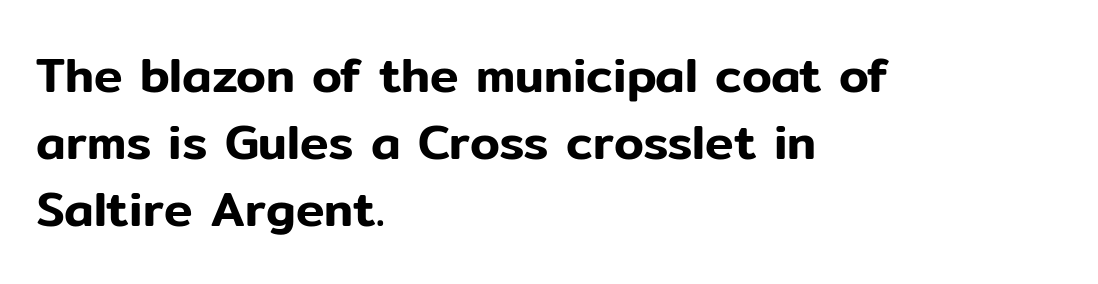
{"serif": "no", "italic": "no", "width": "normal", "stroke_contrast": "low", "x_height": "medium", "monospaced": "no", "underline": "no", "align": "left", "line_spacing": "normal", "line_spacing_ratio": 1.4, "letter_spacing": "normal", "letter_spacing_em": 0.0, "glyph_px": 48}
